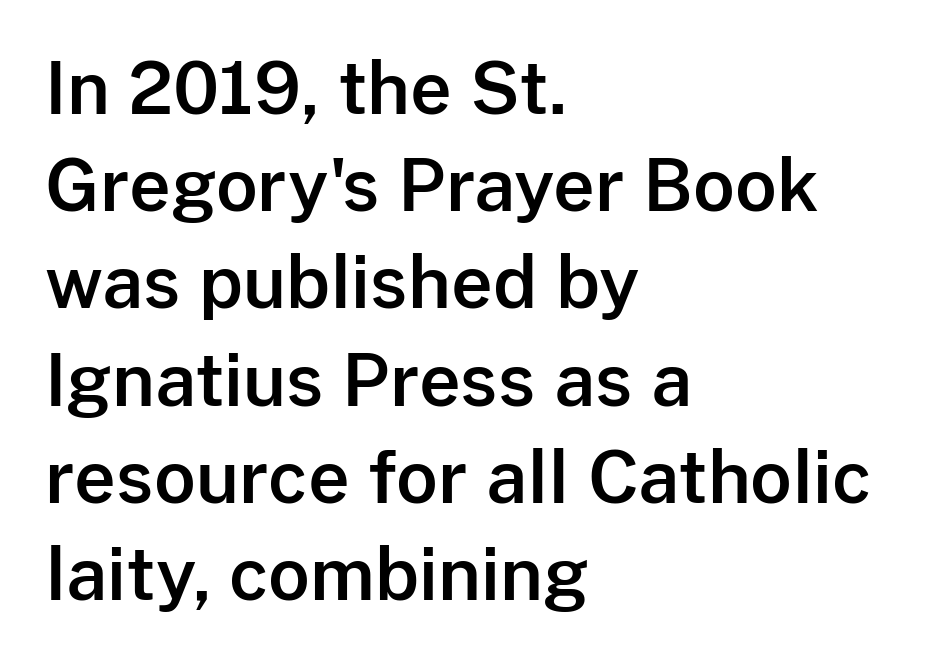
Q: Is the text italic (slanted)? A: No, it is upright.
Q: Is the typeface a serif or a sans-serif typeface? A: Sans-serif.
Q: Is the text underlined? A: No.
Q: How is the paragraph aligned? A: Left-aligned.
Q: Is the spacing between letters normal or unusually wide? A: Normal.
Q: Is the spacing between lines tight, normal or loose? A: Normal.
Q: Width (condensed, normal, or wide)? A: Normal.
Q: Stroke contrast? A: Low.
Q: x-height? A: Medium.
Q: Monospaced? A: No.
